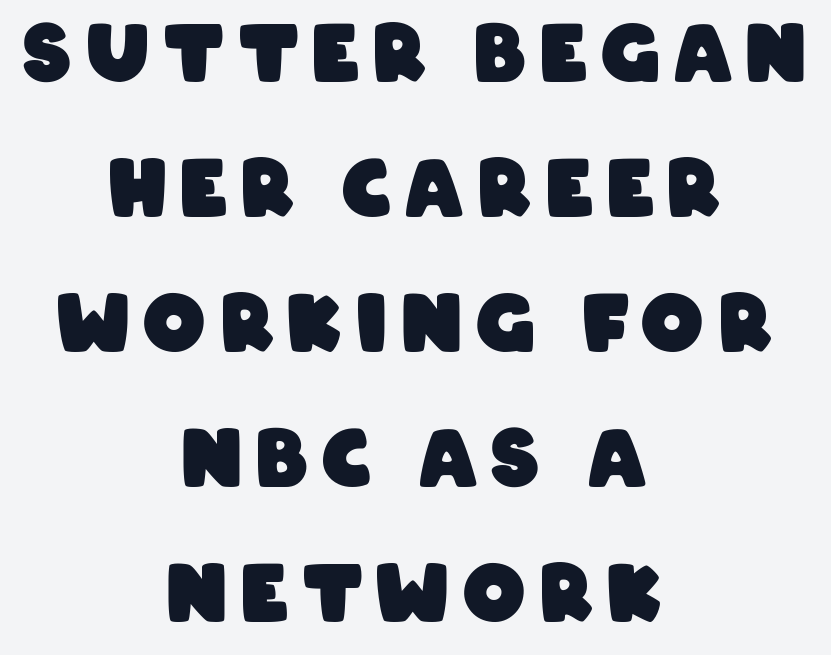
The image shows 78 px heavy, condensed sans-serif type; set centered, line spacing 1.73x, not underlined; low stroke contrast and a large x-height.
